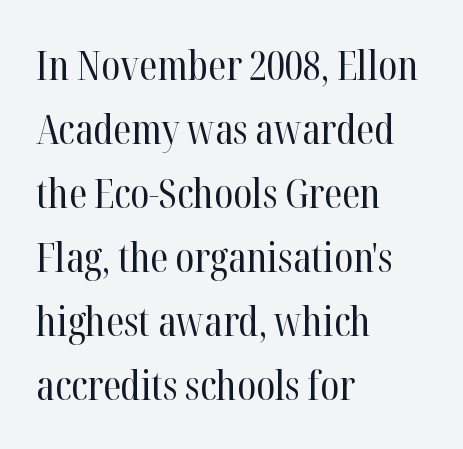
Q: Is the text bold? A: No.
Q: Is the text italic (slanted)? A: No, it is upright.
Q: Is the typeface a serif or a sans-serif typeface? A: Serif.
Q: Is the text underlined? A: No.
Q: How is the paragraph aligned? A: Left-aligned.
Q: Is the spacing between letters normal or unusually wide? A: Normal.
Q: Is the spacing between lines tight, normal or loose? A: Normal.
Q: Width (condensed, normal, or wide)? A: Condensed.
Q: Stroke contrast? A: High.
Q: x-height? A: Medium.
Q: Monospaced? A: No.
